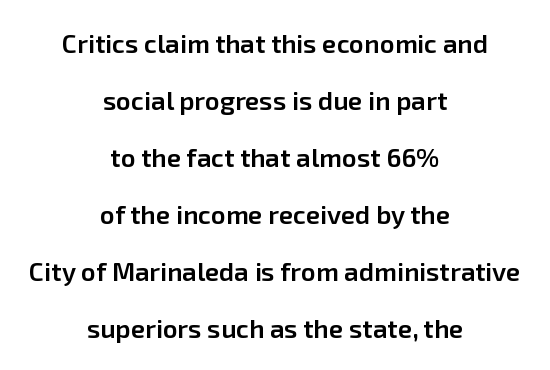
One glance says open: line gaps are wider than usual. In terms of posture, this sample is upright. Typesetter's note: demi weight, one step under bold. Words float on clear page, feet unadorned. The rendering keeps characters at their native spacing.
